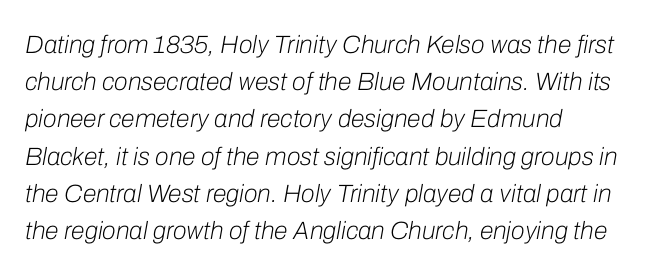
Q: Is the text bold? A: No.
Q: Is the text italic (slanted)? A: Yes, it leans right by about 10 degrees.
Q: Is the text underlined? A: No.
Q: How is the paragraph aligned? A: Left-aligned.
Q: Is the spacing between letters normal or unusually wide? A: Normal.
Q: Is the spacing between lines tight, normal or loose? A: Normal.
